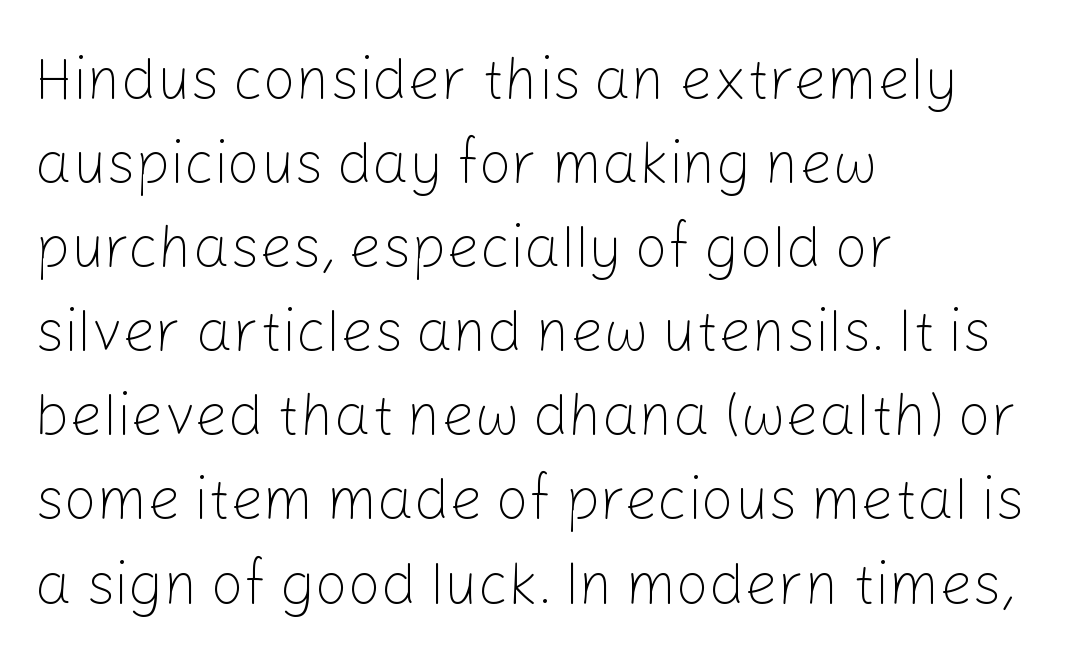
The image shows 58 px light sans-serif type, upright; set left-aligned, normal line spacing (1.45x), normal letter spacing, not underlined; low stroke contrast and a medium x-height.
